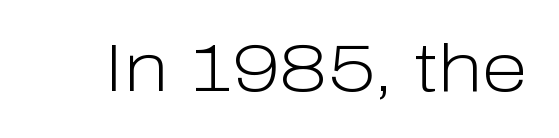
Q: Is the text bold? A: No.
Q: Is the text italic (slanted)? A: No, it is upright.
Q: Is the typeface a serif or a sans-serif typeface? A: Sans-serif.
Q: Is the text underlined? A: No.
Q: Is the spacing between letters normal or unusually wide? A: Normal.
Q: Width (condensed, normal, or wide)? A: Normal.
Q: Stroke contrast? A: Low.
Q: x-height? A: Medium.
Q: Monospaced? A: No.
